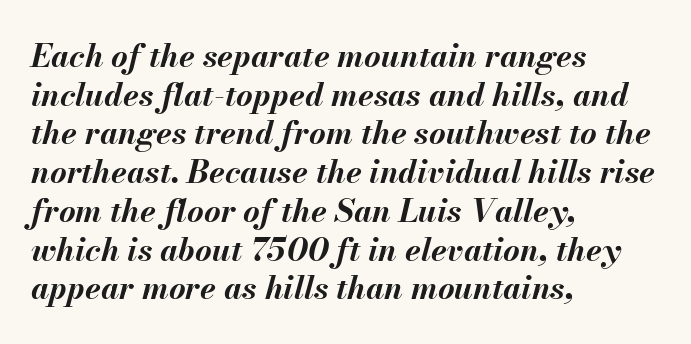
{"italic": "yes", "lean": "right", "slant_degrees": 13, "bold": "yes", "weight": "bold", "width": "normal", "stroke_contrast": "medium", "x_height": "small", "monospaced": "no", "underline": "no", "align": "left", "line_spacing_ratio": 1.21, "letter_spacing": "normal", "letter_spacing_em": 0.0, "glyph_px": 32}
